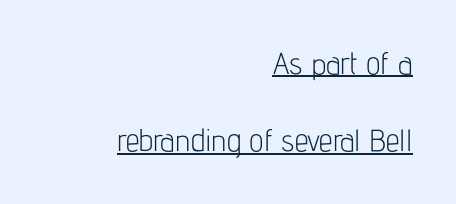
Q: Is the text bold? A: No.
Q: Is the text italic (slanted)? A: No, it is upright.
Q: Is the typeface a serif or a sans-serif typeface? A: Sans-serif.
Q: Is the text underlined? A: Yes.
Q: How is the paragraph aligned? A: Right-aligned.
Q: Is the spacing between letters normal or unusually wide? A: Normal.
Q: Is the spacing between lines tight, normal or loose? A: Loose.
Q: Width (condensed, normal, or wide)? A: Condensed.
Q: Stroke contrast? A: Low.
Q: x-height? A: Medium.
Q: Monospaced? A: No.
